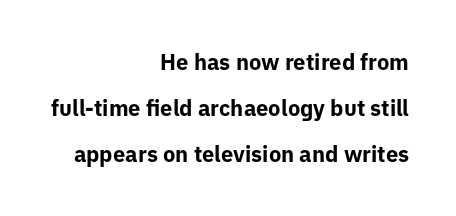
{"italic": "no", "bold": "yes", "underline": "no", "align": "right", "line_spacing": "loose", "line_spacing_ratio": 2.08, "letter_spacing": "normal", "letter_spacing_em": 0.0, "glyph_px": 22}
